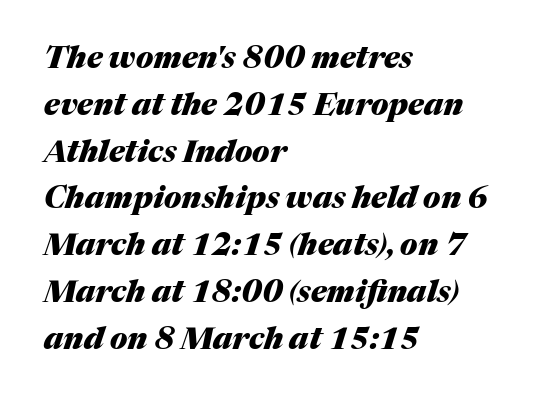
Q: Is the text bold? A: Yes.
Q: Is the text italic (slanted)? A: Yes, it leans right by about 17 degrees.
Q: Is the text underlined? A: No.
Q: How is the paragraph aligned? A: Left-aligned.
Q: Is the spacing between letters normal or unusually wide? A: Normal.
Q: Is the spacing between lines tight, normal or loose? A: Normal.
Q: Width (condensed, normal, or wide)? A: Normal.
Q: Stroke contrast? A: Medium.
Q: x-height? A: Medium.
Q: Monospaced? A: No.
